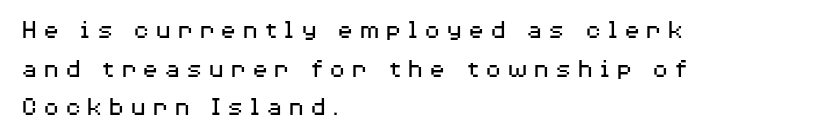
{"italic": "no", "bold": "no", "underline": "no", "align": "left", "line_spacing": "normal", "line_spacing_ratio": 1.43, "letter_spacing": "wide", "letter_spacing_em": 0.2, "glyph_px": 27}
